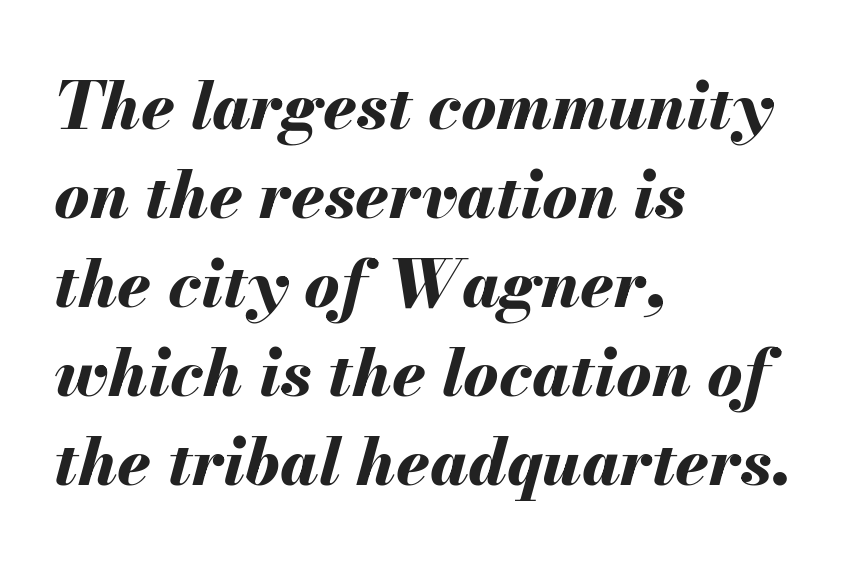
Q: Is the text bold? A: Yes.
Q: Is the text italic (slanted)? A: Yes, it leans right by about 13 degrees.
Q: Is the text underlined? A: No.
Q: How is the paragraph aligned? A: Left-aligned.
Q: Is the spacing between letters normal or unusually wide? A: Normal.
Q: Is the spacing between lines tight, normal or loose? A: Normal.
Q: Width (condensed, normal, or wide)? A: Normal.
Q: Stroke contrast? A: Medium.
Q: x-height? A: Small.
Q: Monospaced? A: No.
